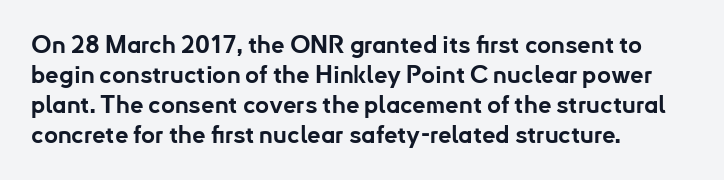
The characters look thick and weighty, a clear bold. Rows of type keep a routine distance in the vertical direction. Each word holds together tightly as a unit, with standard inter-letter gaps. Does the copy run flush right? No — it runs flush left. Beneath every word, the page is bare.
